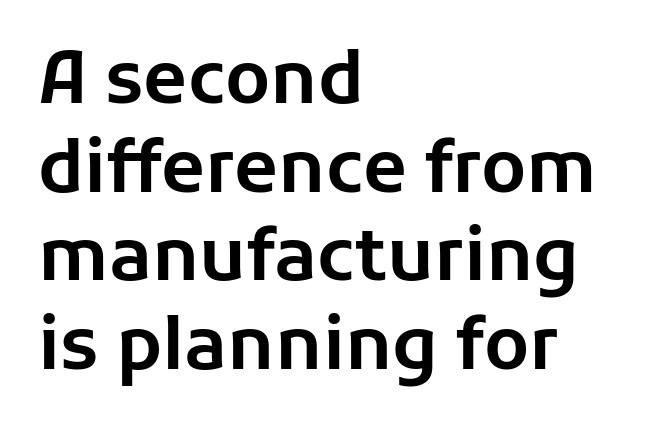
A student would call this left alignment; a typographer would say flush left, rag right. Characters follow at the spacing the type designer built in. Serif or sans? Sans — the stroke terminals are bare. Upright lettering throughout. The passage shown is typed in a proportional face where columns would drift. Unmarked baselines from the first word to the last.
